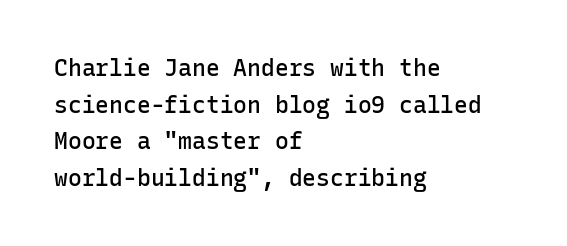
{"italic": "no", "bold": "semi", "underline": "no", "align": "left", "line_spacing": "normal", "line_spacing_ratio": 1.59, "letter_spacing": "normal", "letter_spacing_em": 0.0, "glyph_px": 23}
